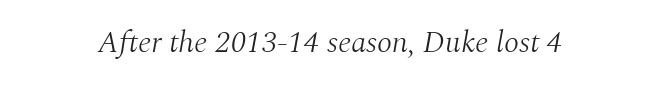
The image shows 31 px light serif type, italic (leaning right); set centered, normal letter spacing, not underlined; medium stroke contrast and a medium x-height.
